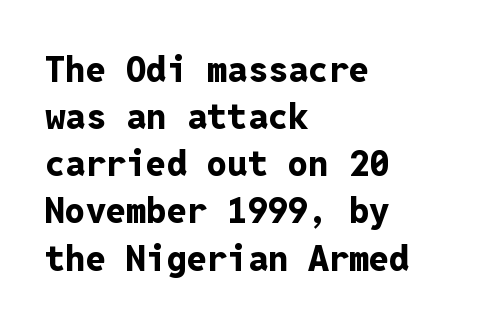
Q: Is the text bold? A: Yes.
Q: Is the text italic (slanted)? A: No, it is upright.
Q: Is the typeface a serif or a sans-serif typeface? A: Sans-serif.
Q: Is the text underlined? A: No.
Q: How is the paragraph aligned? A: Left-aligned.
Q: Is the spacing between letters normal or unusually wide? A: Normal.
Q: Is the spacing between lines tight, normal or loose? A: Normal.
Q: Width (condensed, normal, or wide)? A: Normal.
Q: Stroke contrast? A: Low.
Q: x-height? A: Medium.
Q: Monospaced? A: Yes.
